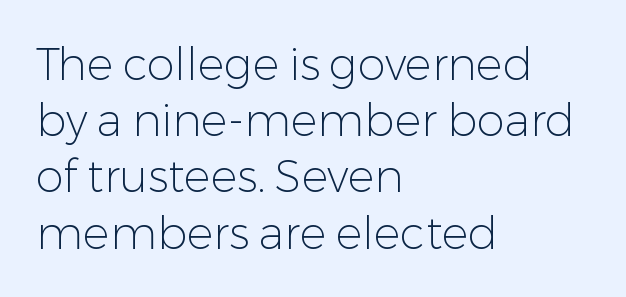
Q: Is the text bold? A: No.
Q: Is the text italic (slanted)? A: No, it is upright.
Q: Is the typeface a serif or a sans-serif typeface? A: Sans-serif.
Q: Is the text underlined? A: No.
Q: How is the paragraph aligned? A: Left-aligned.
Q: Is the spacing between letters normal or unusually wide? A: Normal.
Q: Is the spacing between lines tight, normal or loose? A: Normal.
Q: Width (condensed, normal, or wide)? A: Normal.
Q: Stroke contrast? A: Low.
Q: x-height? A: Medium.
Q: Monospaced? A: No.
